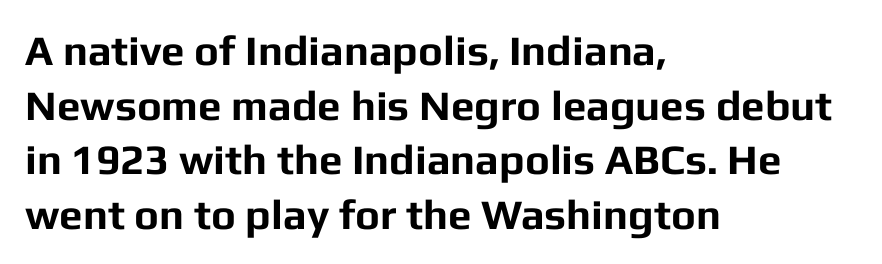
Looks like regular typesetting: each glyph gets only the width it needs. You could call the tracking neutral — neither tight nor loose. Chunky letters — that's bold for sure. The paragraph shown leans on its left margin. Whoever set this chose a conventional vertical rhythm. Regarding serifs, this sample does without them.
